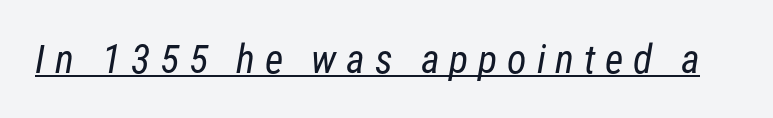
Q: Is the text bold? A: No.
Q: Is the typeface a serif or a sans-serif typeface? A: Sans-serif.
Q: Is the text underlined? A: Yes.
Q: Is the spacing between letters normal or unusually wide? A: Unusually wide.
Q: Width (condensed, normal, or wide)? A: Condensed.
Q: Stroke contrast? A: Low.
Q: x-height? A: Medium.
Q: Monospaced? A: No.
